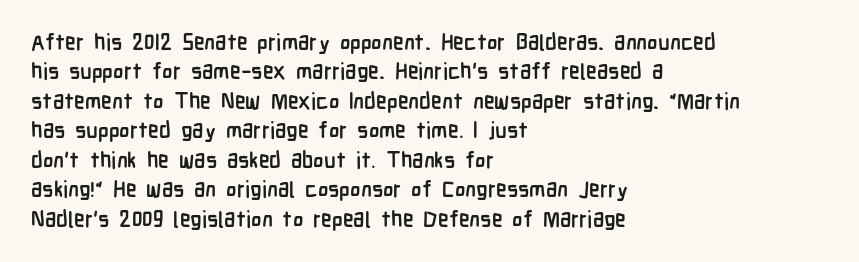
Q: Is the text bold? A: Yes.
Q: Is the text italic (slanted)? A: No, it is upright.
Q: Is the text underlined? A: No.
Q: How is the paragraph aligned? A: Left-aligned.
Q: Is the spacing between letters normal or unusually wide? A: Normal.
Q: Is the spacing between lines tight, normal or loose? A: Normal.
